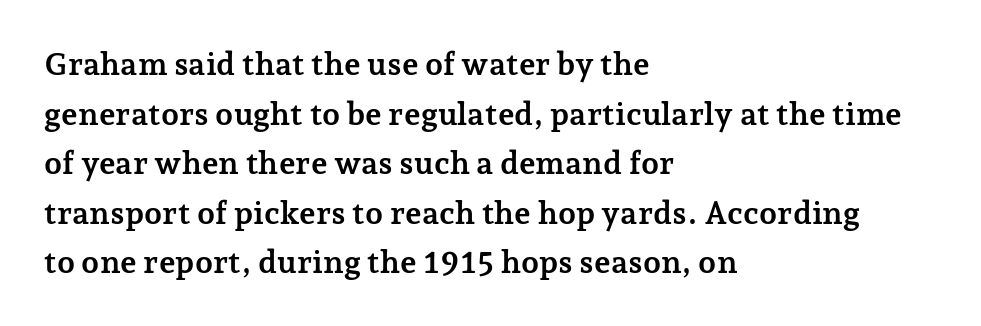
Q: Is the text bold? A: Yes.
Q: Is the text italic (slanted)? A: No, it is upright.
Q: Is the typeface a serif or a sans-serif typeface? A: Serif.
Q: Is the text underlined? A: No.
Q: How is the paragraph aligned? A: Left-aligned.
Q: Is the spacing between letters normal or unusually wide? A: Normal.
Q: Is the spacing between lines tight, normal or loose? A: Normal.
Q: Width (condensed, normal, or wide)? A: Normal.
Q: Stroke contrast? A: Low.
Q: x-height? A: Medium.
Q: Monospaced? A: No.
